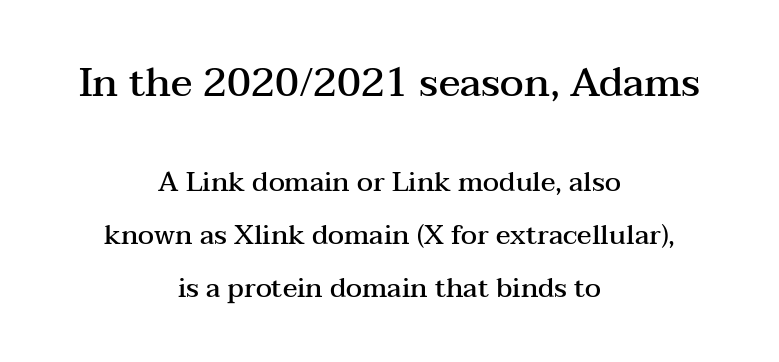
{"serif": "yes", "italic": "no", "bold": "semi", "weight": "semibold", "width": "wide", "stroke_contrast": "medium", "x_height": "medium", "monospaced": "no", "underline": "no", "align": "center", "line_spacing": "loose", "line_spacing_ratio": 1.96, "letter_spacing": "normal", "letter_spacing_em": 0.0, "larger_block": "first", "size_ratio": 1.48, "glyph_px": 40}
